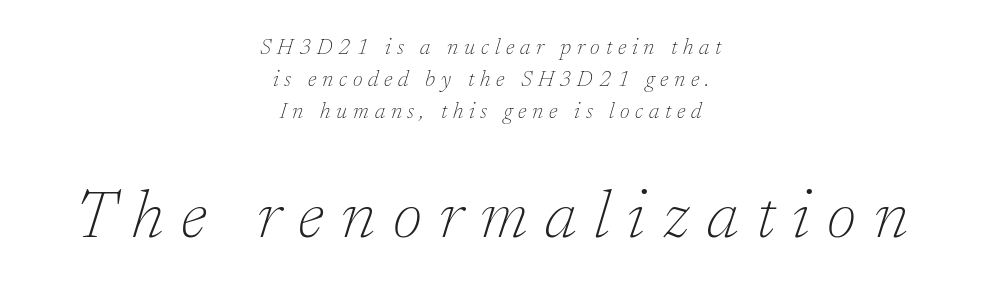
{"serif": "yes", "italic": "yes", "lean": "right", "slant_degrees": 17, "bold": "no", "weight": "thin", "width": "normal", "stroke_contrast": "low", "x_height": "medium", "monospaced": "no", "underline": "no", "align": "center", "line_spacing": "normal", "line_spacing_ratio": 1.46, "letter_spacing": "wide", "letter_spacing_em": 0.26, "larger_block": "second", "size_ratio": 3.05, "glyph_px": 67}
